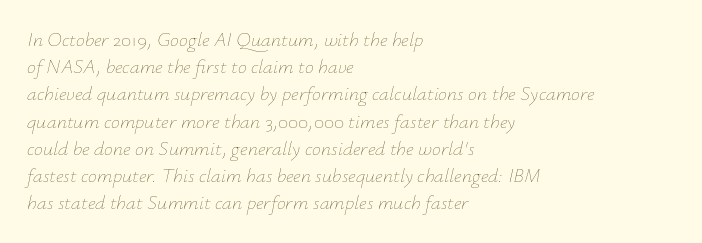
{"italic": "yes", "lean": "right", "slant_degrees": 12, "bold": "no", "underline": "no", "align": "left", "line_spacing": "normal", "line_spacing_ratio": 1.36, "letter_spacing": "normal", "letter_spacing_em": 0.0, "glyph_px": 20}
